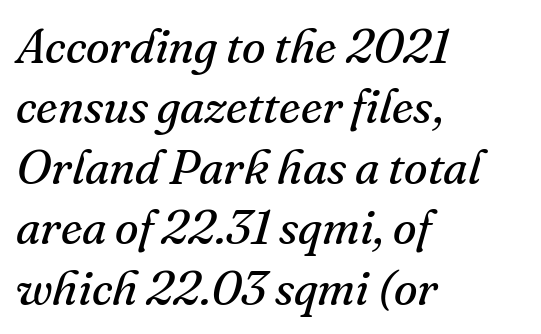
{"serif": "yes", "italic": "yes", "lean": "right", "slant_degrees": 16, "bold": "no", "weight": "regular", "width": "normal", "stroke_contrast": "medium", "x_height": "small", "monospaced": "no", "underline": "no", "align": "left", "line_spacing": "normal", "line_spacing_ratio": 1.26, "letter_spacing": "normal", "letter_spacing_em": 0.0, "glyph_px": 48}
